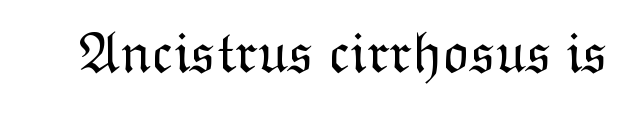
The passage shown has conventional tracking throughout. Spacing verdict: proportional, widths tailored to each character. Every stem runs plumb, perpendicular to the baseline. Clear beneath every line of the passage.
